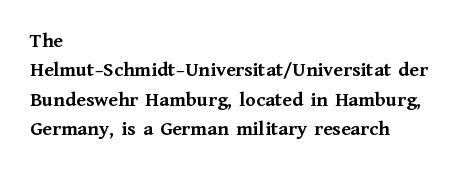
{"italic": "no", "bold": "yes", "underline": "no", "align": "left", "line_spacing": "normal", "line_spacing_ratio": 1.4, "letter_spacing": "normal", "letter_spacing_em": 0.0, "glyph_px": 21}
